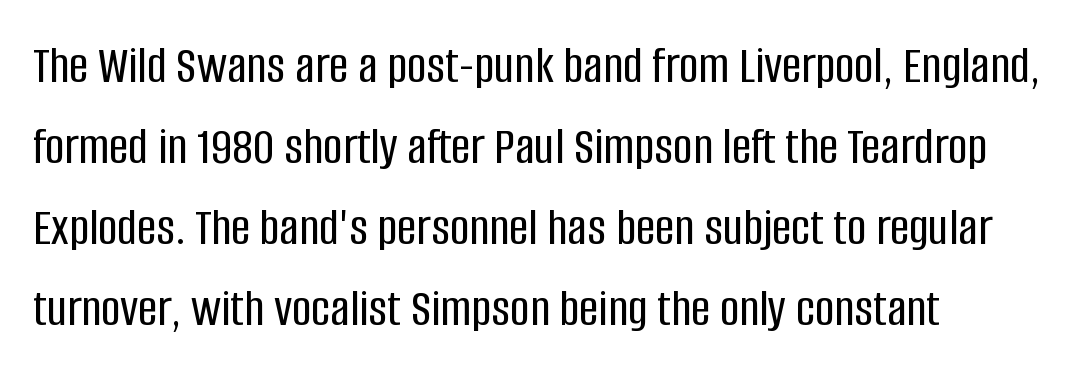
{"serif": "no", "italic": "no", "width": "condensed", "stroke_contrast": "low", "x_height": "large", "monospaced": "no", "underline": "no", "align": "left", "line_spacing": "normal", "line_spacing_ratio": 1.5, "letter_spacing": "normal", "letter_spacing_em": 0.0, "glyph_px": 54}
